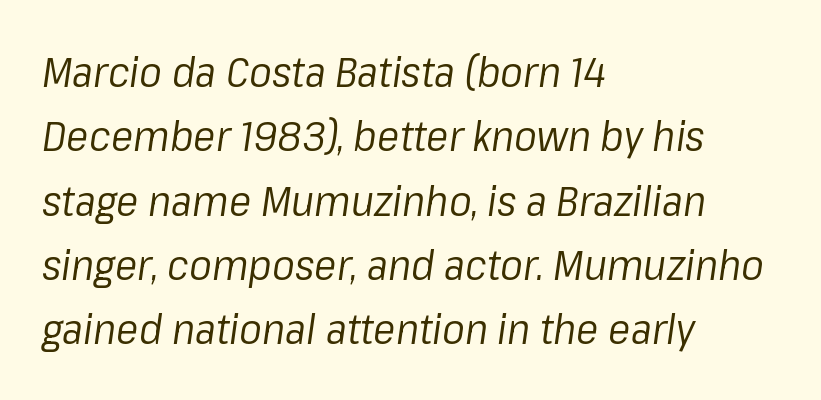
A normal amount of white space separates one row of letters from the next. The gap between lines stays unmarked. An italicized treatment has been applied to the whole sample. Is the letter spacing exaggerated? No — it looks like the ordinary default. Leftover space on each line is placed entirely after the last word. A typesetter would call this proportional, since set widths differ per character.
